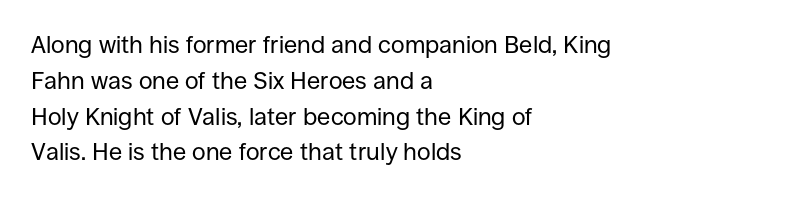
The setting favours the left margin, as ordinary paragraphs usually do. Upright lettering throughout. Letter spacing: default. No chunkiness to these letters — they're not bold.
